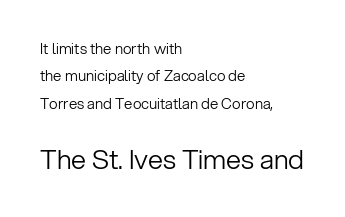
The image shows 27 px text type, upright; set left-aligned, line spacing 1.82x, normal letter spacing, not underlined; the second (bottom) block is 1.8x larger.
